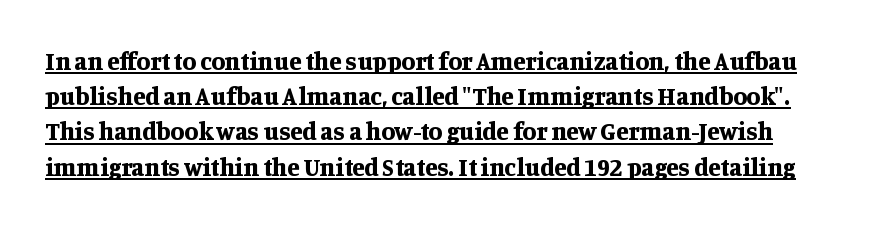
Ascenders rise straight up at ninety degrees. The rendered words wear a rule along their underside. Stroke thickness is high; the sample reads as a true bold. Standard letterfit; no display-style spreading of the glyphs. If you measured baseline to baseline, you'd find a middling distance.
